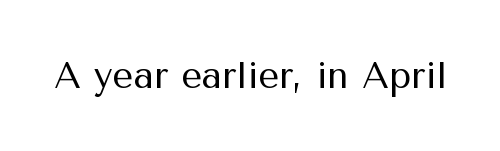
Q: Is the text bold? A: No.
Q: Is the text italic (slanted)? A: No, it is upright.
Q: Is the typeface a serif or a sans-serif typeface? A: Sans-serif.
Q: Is the text underlined? A: No.
Q: Is the spacing between letters normal or unusually wide? A: Normal.
Q: Width (condensed, normal, or wide)? A: Normal.
Q: Stroke contrast? A: Medium.
Q: x-height? A: Medium.
Q: Monospaced? A: No.
